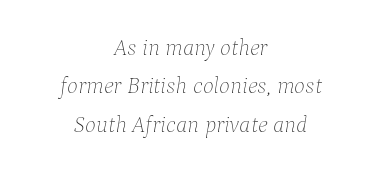
{"italic": "yes", "lean": "right", "slant_degrees": 9, "bold": "no", "underline": "no", "align": "center", "line_spacing": "normal", "line_spacing_ratio": 1.67, "letter_spacing": "normal", "letter_spacing_em": 0.0, "glyph_px": 23}
